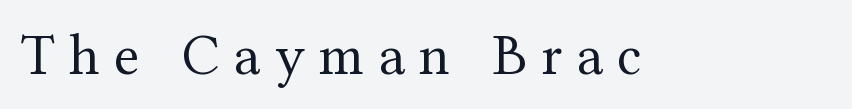
Q: Is the text bold? A: No.
Q: Is the text italic (slanted)? A: No, it is upright.
Q: Is the typeface a serif or a sans-serif typeface? A: Serif.
Q: Is the text underlined? A: No.
Q: Is the spacing between letters normal or unusually wide? A: Unusually wide.
Q: Width (condensed, normal, or wide)? A: Normal.
Q: Stroke contrast? A: Medium.
Q: x-height? A: Medium.
Q: Monospaced? A: No.
